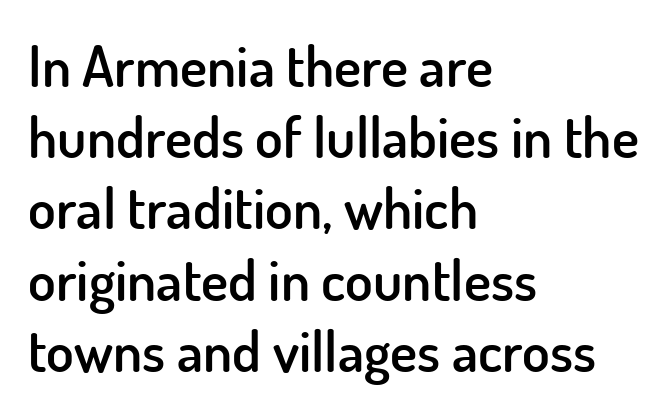
{"serif": "no", "italic": "no", "bold": "semi", "weight": "semibold", "width": "normal", "stroke_contrast": "low", "x_height": "small", "monospaced": "no", "underline": "no", "align": "left", "line_spacing": "normal", "line_spacing_ratio": 1.25, "letter_spacing": "normal", "letter_spacing_em": 0.0, "glyph_px": 57}
